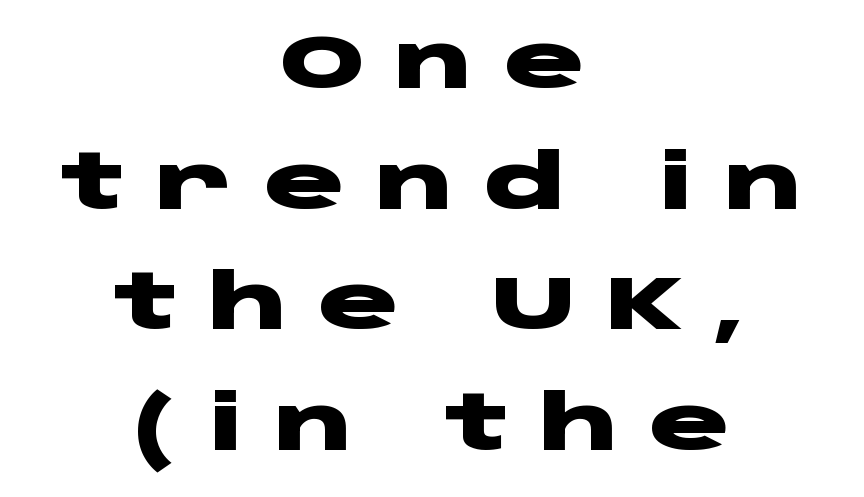
Typographically, this falls in the sans-serif category. The typesetting leans heavy: a genuine bold. The block of text has a typical density, with ordinary space between rows. Varying glyph widths throughout — classic text-font behaviour.
